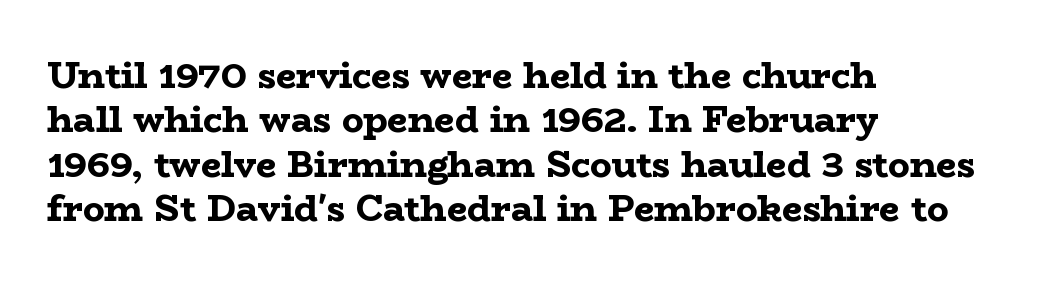
Q: Is the text bold? A: Yes.
Q: Is the text italic (slanted)? A: No, it is upright.
Q: Is the typeface a serif or a sans-serif typeface? A: Serif.
Q: Is the text underlined? A: No.
Q: How is the paragraph aligned? A: Left-aligned.
Q: Is the spacing between letters normal or unusually wide? A: Normal.
Q: Width (condensed, normal, or wide)? A: Wide.
Q: Stroke contrast? A: Low.
Q: x-height? A: Medium.
Q: Monospaced? A: No.
